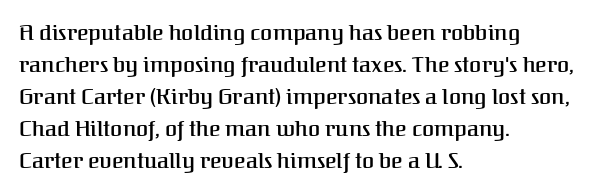
Left-aligned paragraph, ragged on the right. Rendered with straight, roman letterforms. Successive baselines arrive at the customary interval. Descenders are the only things crossing below the line. Is the letter spacing exaggerated? No — it looks like the ordinary default.
